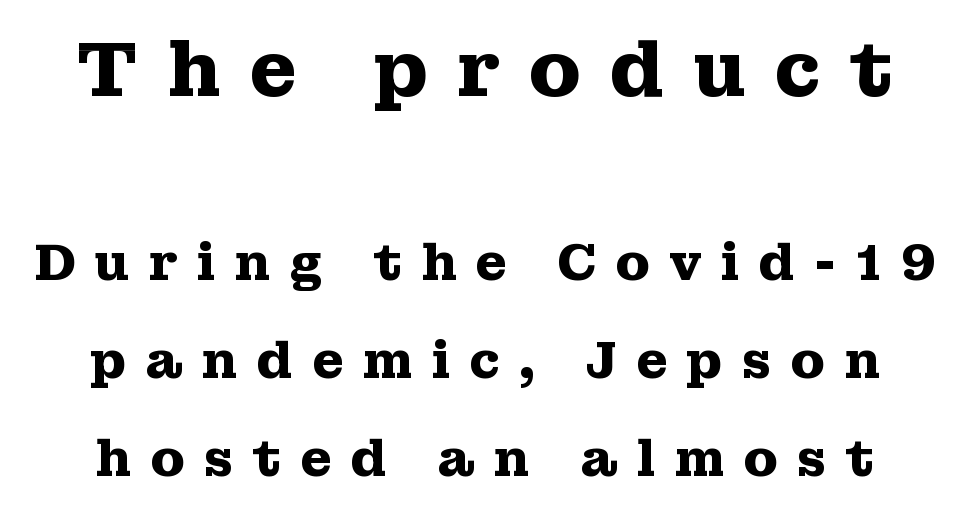
The image shows 77 px heavy, wide serif type, upright; set centered, loose line spacing (1.92x), unusually wide letter spacing (+0.36 em), not underlined; the first (top) block is 1.51x larger; medium stroke contrast and a medium x-height.
